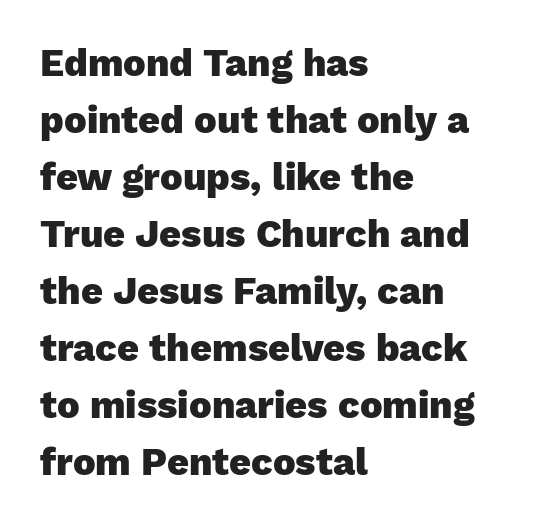
Q: Is the text bold? A: Yes.
Q: Is the text italic (slanted)? A: No, it is upright.
Q: Is the typeface a serif or a sans-serif typeface? A: Sans-serif.
Q: Is the text underlined? A: No.
Q: How is the paragraph aligned? A: Left-aligned.
Q: Is the spacing between letters normal or unusually wide? A: Normal.
Q: Is the spacing between lines tight, normal or loose? A: Normal.
Q: Width (condensed, normal, or wide)? A: Normal.
Q: Stroke contrast? A: Low.
Q: x-height? A: Medium.
Q: Monospaced? A: No.
